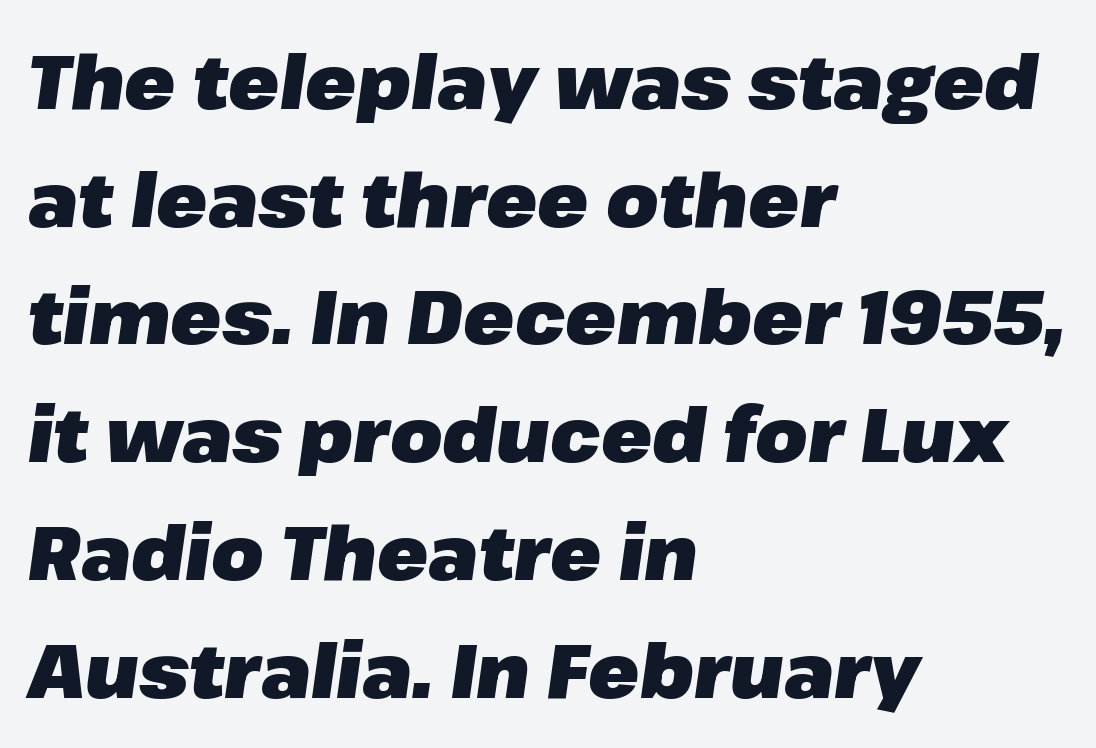
The image shows 75 px heavy type, italic (leaning right); set left-aligned, normal line spacing (1.57x), normal letter spacing, not underlined; low stroke contrast and a medium x-height.
